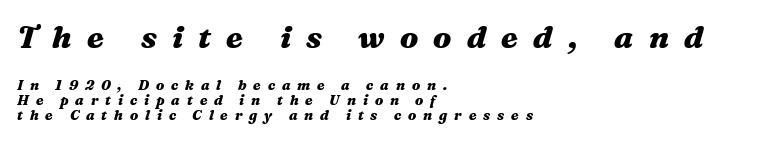
This rendering uses left alignment, leaving the right contour irregular. The tracking reads as deliberately expanded to a designer's eye. The string is rendered with underlining switched off. The typography opts for an oblique posture over an upright one. The rendering uses natural spacing where letterforms have individual widths. Bigger letters appear in the top chunk; the bottom chunk is reduced.
